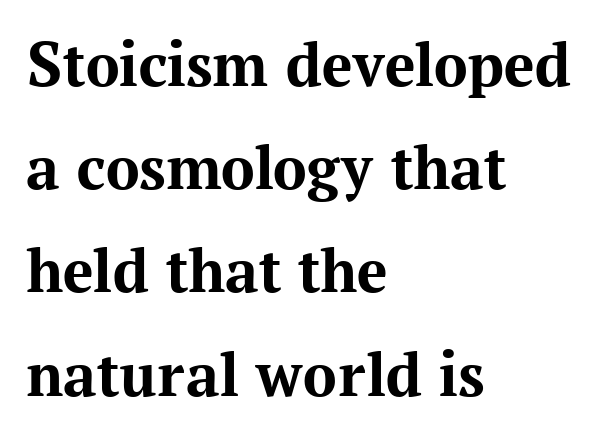
{"serif": "yes", "italic": "no", "bold": "yes", "weight": "bold", "width": "normal", "stroke_contrast": "medium", "x_height": "medium", "monospaced": "no", "underline": "no", "align": "left", "line_spacing": "normal", "line_spacing_ratio": 1.54, "letter_spacing": "normal", "letter_spacing_em": 0.0, "glyph_px": 67}
